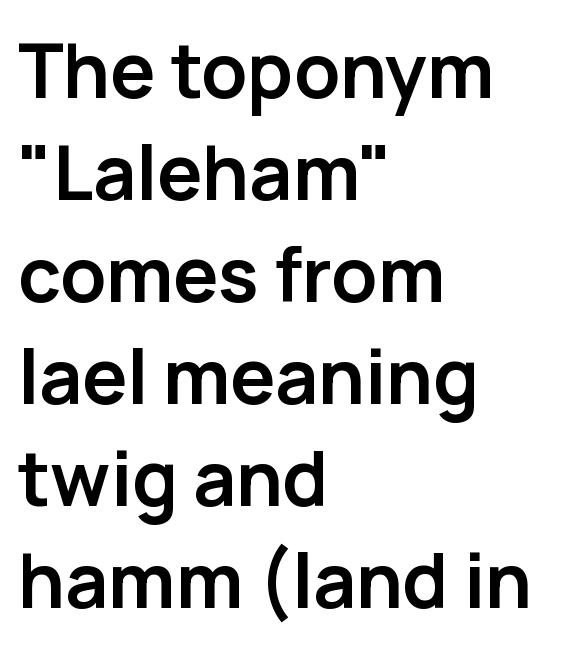
{"serif": "no", "italic": "no", "bold": "yes", "weight": "semibold", "width": "normal", "stroke_contrast": "low", "x_height": "medium", "monospaced": "no", "underline": "no", "align": "left", "line_spacing": "normal", "line_spacing_ratio": 1.36, "letter_spacing": "normal", "letter_spacing_em": 0.0, "glyph_px": 75}
